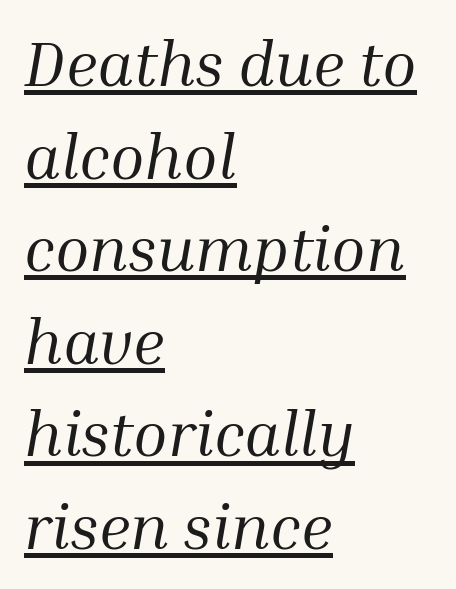
{"serif": "yes", "italic": "yes", "lean": "right", "slant_degrees": 10, "bold": "no", "weight": "regular", "width": "normal", "stroke_contrast": "medium", "x_height": "medium", "monospaced": "no", "underline": "yes", "align": "left", "line_spacing": "normal", "line_spacing_ratio": 1.47, "letter_spacing": "normal", "letter_spacing_em": 0.0, "glyph_px": 63}
